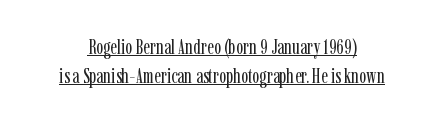
{"italic": "no", "bold": "no", "underline": "yes", "line_spacing": "normal", "line_spacing_ratio": 1.38, "letter_spacing": "normal", "letter_spacing_em": 0.0, "glyph_px": 21}
